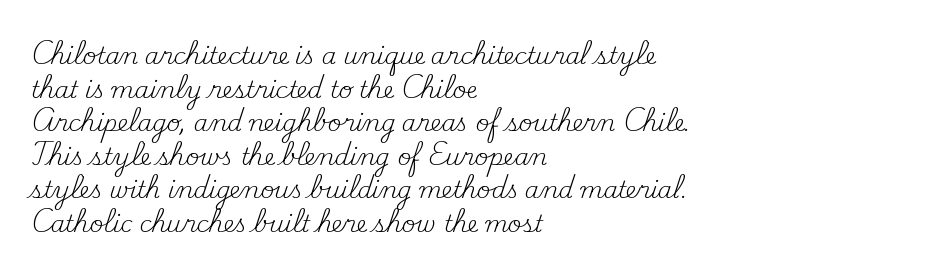
Q: Is the text bold? A: No.
Q: Is the text italic (slanted)? A: Yes.
Q: Is the text underlined? A: No.
Q: How is the paragraph aligned? A: Left-aligned.
Q: Is the spacing between letters normal or unusually wide? A: Normal.
Q: Is the spacing between lines tight, normal or loose? A: Normal.
